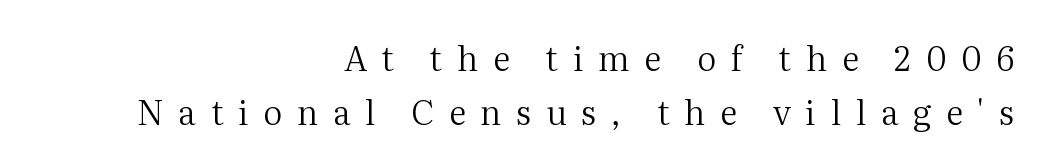
Q: Is the text bold? A: No.
Q: Is the text italic (slanted)? A: No, it is upright.
Q: Is the typeface a serif or a sans-serif typeface? A: Serif.
Q: Is the text underlined? A: No.
Q: How is the paragraph aligned? A: Right-aligned.
Q: Is the spacing between letters normal or unusually wide? A: Unusually wide.
Q: Is the spacing between lines tight, normal or loose? A: Normal.
Q: Width (condensed, normal, or wide)? A: Normal.
Q: Stroke contrast? A: Medium.
Q: x-height? A: Medium.
Q: Monospaced? A: No.
